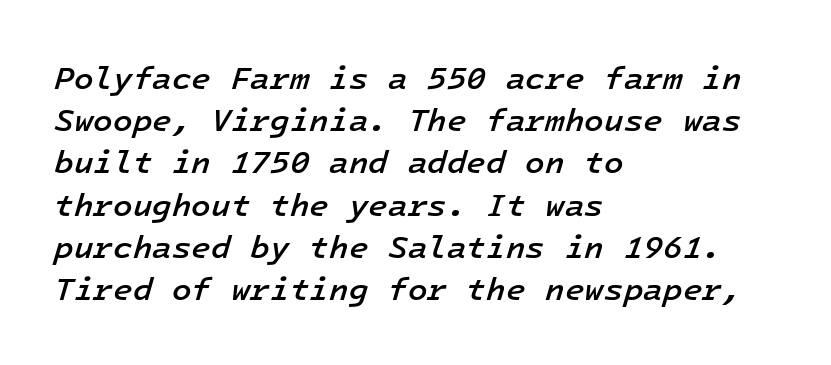
The image shows 32 px semibold type, italic (leaning right), monospaced; set left-aligned, normal line spacing (1.32x), normal letter spacing, not underlined; low stroke contrast and a medium x-height.
